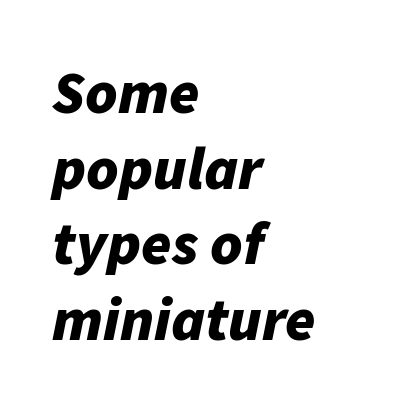
{"italic": "yes", "lean": "right", "slant_degrees": 11, "bold": "yes", "weight": "bold", "width": "normal", "stroke_contrast": "low", "x_height": "medium", "monospaced": "no", "underline": "no", "align": "left", "line_spacing_ratio": 1.24, "letter_spacing": "normal", "letter_spacing_em": 0.0, "glyph_px": 61}
